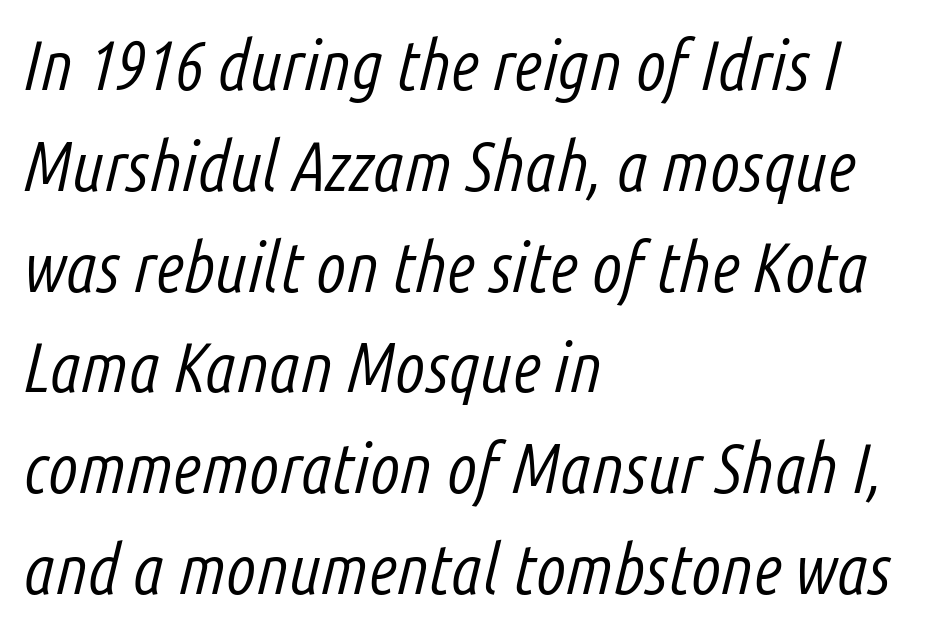
Q: Is the text bold? A: No.
Q: Is the text italic (slanted)? A: Yes, it leans right by about 14 degrees.
Q: Is the text underlined? A: No.
Q: How is the paragraph aligned? A: Left-aligned.
Q: Is the spacing between letters normal or unusually wide? A: Normal.
Q: Is the spacing between lines tight, normal or loose? A: Normal.
Q: Width (condensed, normal, or wide)? A: Condensed.
Q: Stroke contrast? A: Low.
Q: x-height? A: Medium.
Q: Monospaced? A: No.
